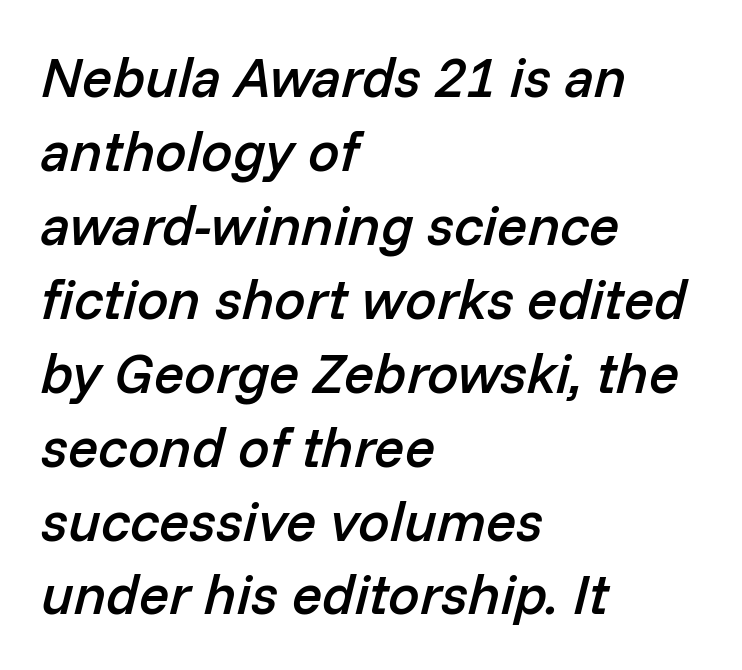
Every row of glyphs begins at an identical x-position on the left. This sample has the flowing, uneven cadence of proportional lettering. These words are printed semibold, heavier than regular yet not bold. Inter-character spacing is left at the font's built-in metrics.
